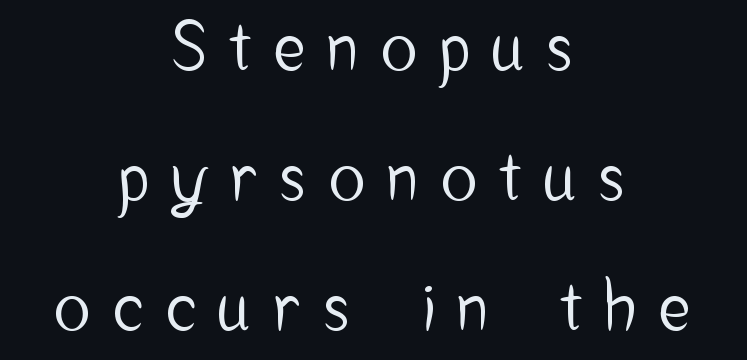
The passage shown is typeset with a sans-serif family. One glance says open: line gaps are wider than usual. Check the space under the baseline: it is left empty. When letters stand straight like this, we call the style roman or upright. The passage shown is typed in a proportional face where columns would drift. A typesetter would call this heavily tracked-out type.
